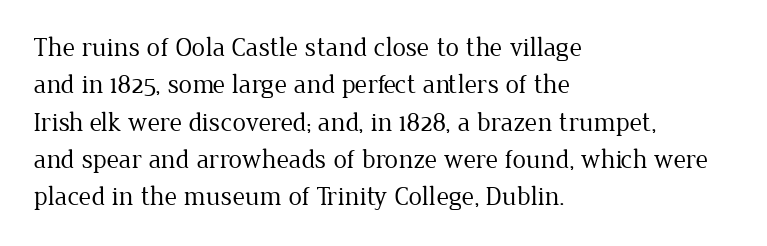
The image shows 27 px text type, upright; set left-aligned, normal line spacing (1.38x), normal letter spacing, not underlined.
